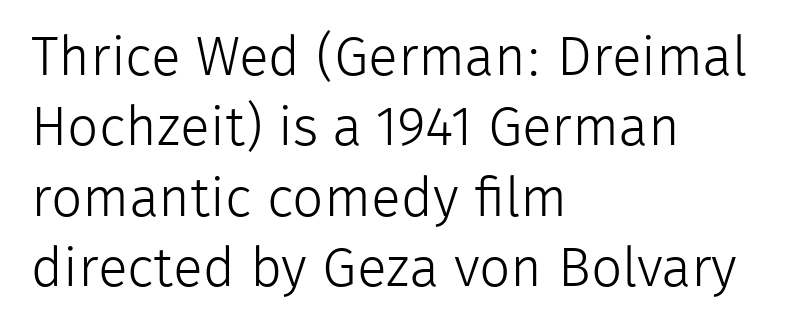
{"serif": "no", "italic": "no", "bold": "no", "weight": "light", "width": "normal", "stroke_contrast": "low", "x_height": "medium", "monospaced": "no", "underline": "no", "align": "left", "line_spacing": "normal", "line_spacing_ratio": 1.28, "letter_spacing": "normal", "letter_spacing_em": 0.0, "glyph_px": 55}
